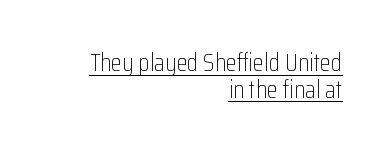
{"italic": "no", "bold": "no", "underline": "yes", "align": "right", "line_spacing": "tight", "line_spacing_ratio": 1.07, "letter_spacing": "normal", "letter_spacing_em": 0.0, "glyph_px": 25}
